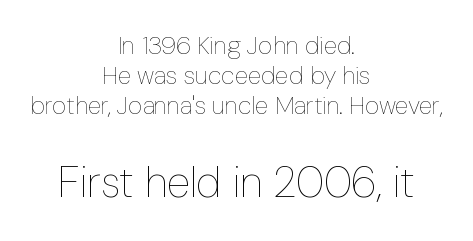
Q: Is the text bold? A: No.
Q: Is the text italic (slanted)? A: No, it is upright.
Q: Is the text underlined? A: No.
Q: How is the paragraph aligned? A: Centered.
Q: Is the spacing between letters normal or unusually wide? A: Normal.
Q: Which block of text is set in a larger size, the first (top) or the second (bottom)? A: The second (bottom) one.
Q: Width (condensed, normal, or wide)? A: Condensed.
Q: Stroke contrast? A: Low.
Q: x-height? A: Medium.
Q: Monospaced? A: No.
